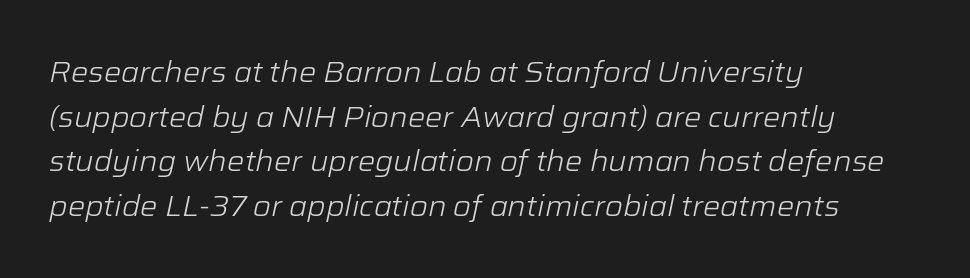
The text carries the slant typical of an italic or oblique font. The letters advance in unequal steps, a hallmark of proportional type. Compared with typical body copy, the letter spacing here is the same. Every row of glyphs begins at an identical x-position on the left. Descenders hang freely into open space. Leading matches the norm, producing a regular column.
